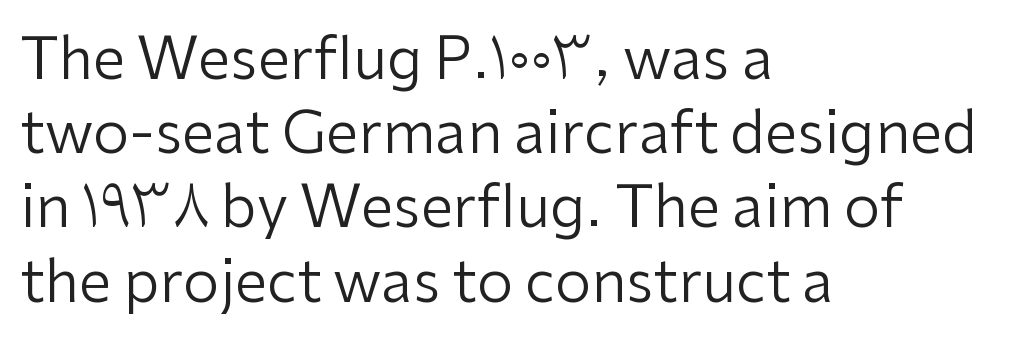
The image shows 58 px regular-weight sans-serif type, upright; set left-aligned, normal line spacing (1.28x), normal letter spacing, not underlined; low stroke contrast and a medium x-height.
